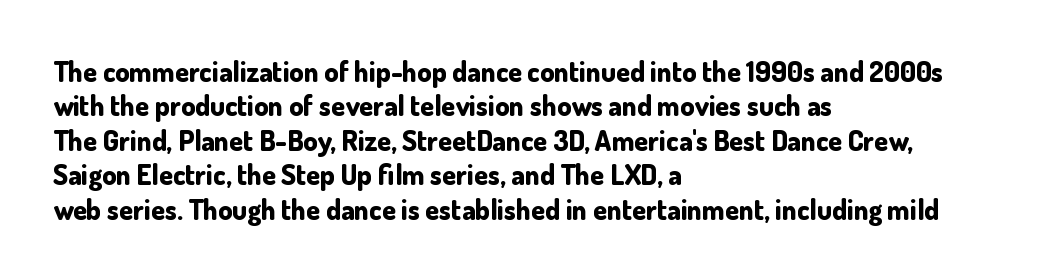
Q: Is the text bold? A: Yes.
Q: Is the text italic (slanted)? A: No, it is upright.
Q: Is the typeface a serif or a sans-serif typeface? A: Sans-serif.
Q: Is the text underlined? A: No.
Q: How is the paragraph aligned? A: Left-aligned.
Q: Is the spacing between letters normal or unusually wide? A: Normal.
Q: Width (condensed, normal, or wide)? A: Normal.
Q: Stroke contrast? A: Low.
Q: x-height? A: Small.
Q: Monospaced? A: No.
